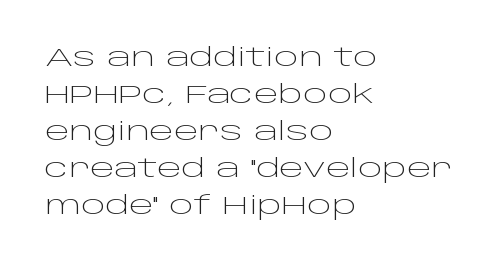
{"italic": "no", "bold": "no", "underline": "no", "align": "left", "line_spacing": "normal", "line_spacing_ratio": 1.42, "letter_spacing": "normal", "letter_spacing_em": 0.0, "glyph_px": 26}
